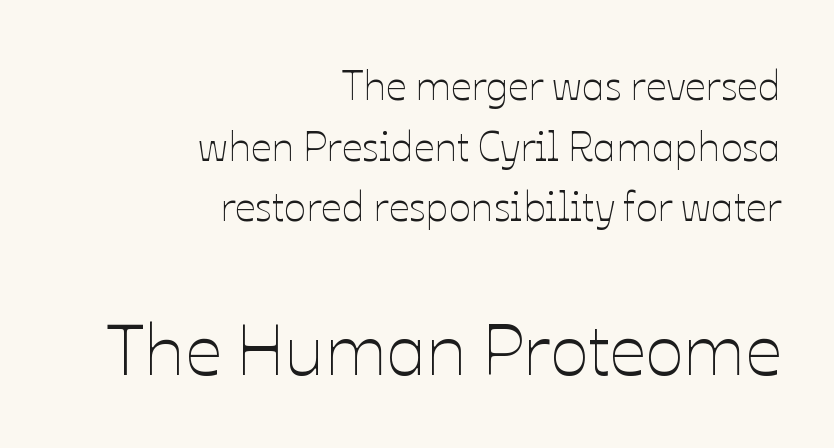
The image shows 72 px thin type, upright; set right-aligned, normal line spacing (1.48x), normal letter spacing, not underlined; the second (bottom) block is 1.76x larger; low stroke contrast and a medium x-height.
